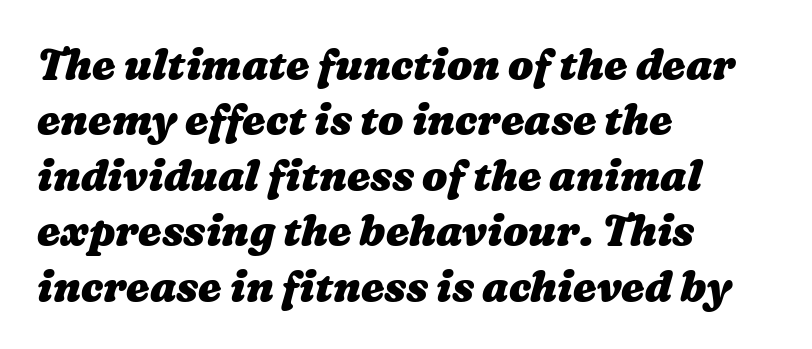
{"bold": "yes", "weight": "heavy", "width": "wide", "stroke_contrast": "medium", "x_height": "medium", "monospaced": "no", "underline": "no", "align": "left", "line_spacing": "normal", "line_spacing_ratio": 1.32, "letter_spacing": "normal", "letter_spacing_em": 0.0, "glyph_px": 42}
